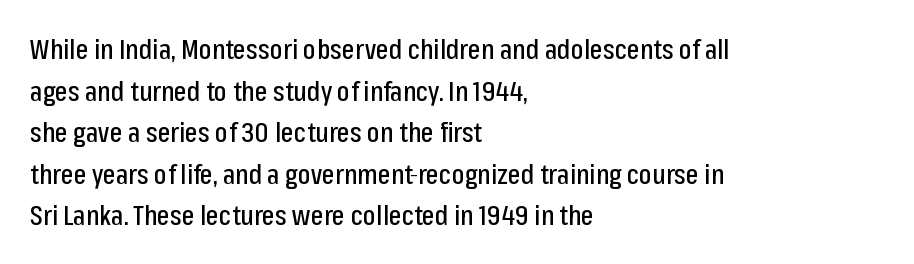
{"italic": "no", "underline": "no", "align": "left", "line_spacing": "normal", "line_spacing_ratio": 1.54, "letter_spacing": "normal", "letter_spacing_em": 0.0, "glyph_px": 27}
